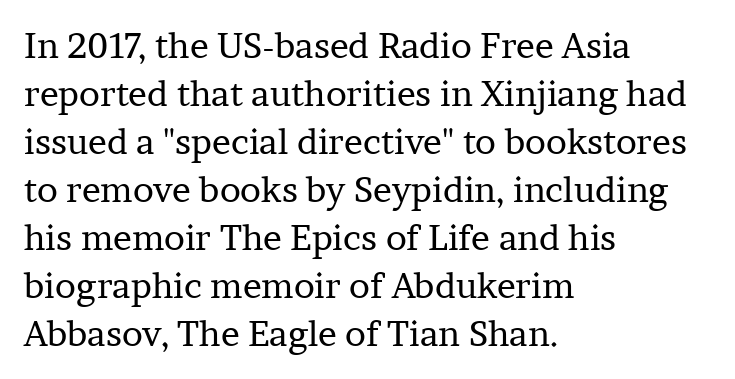
{"serif": "yes", "italic": "no", "bold": "no", "weight": "regular", "width": "normal", "stroke_contrast": "low", "x_height": "medium", "monospaced": "no", "underline": "no", "align": "left", "line_spacing": "normal", "line_spacing_ratio": 1.37, "letter_spacing": "normal", "letter_spacing_em": 0.0, "glyph_px": 35}
